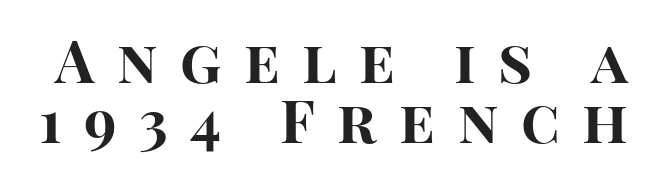
The image shows 59 px bold sans-serif type, upright; set tight line spacing (1.01x), unusually wide letter spacing (+0.38 em), not underlined; high stroke contrast and a large x-height.
